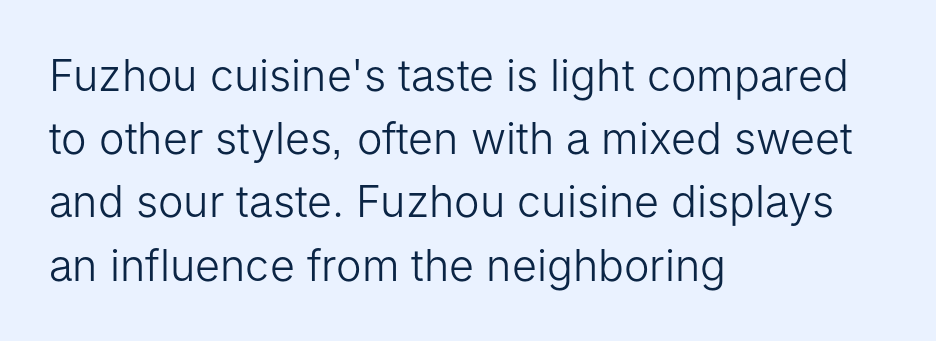
The image shows 43 px light sans-serif type, upright; set left-aligned, normal line spacing (1.47x), normal letter spacing, not underlined; low stroke contrast and a medium x-height.
